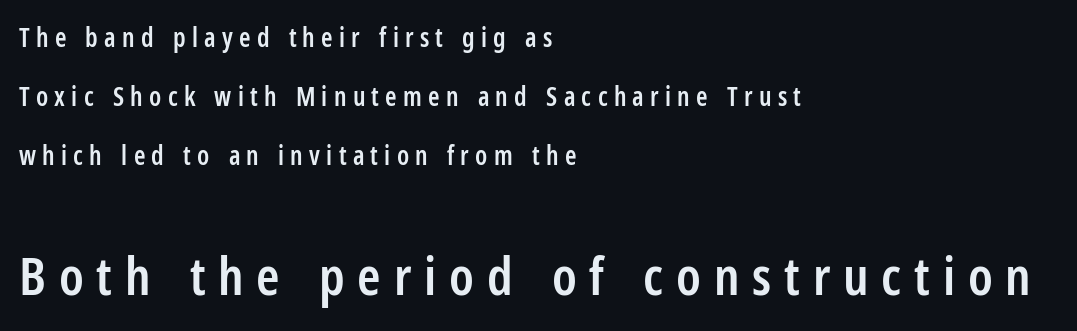
The image shows 53 px semibold, condensed sans-serif type, upright; set left-aligned, loose line spacing (2.27x), unusually wide letter spacing (+0.24 em), not underlined; the second (bottom) block is 2.04x larger; low stroke contrast and a medium x-height.
